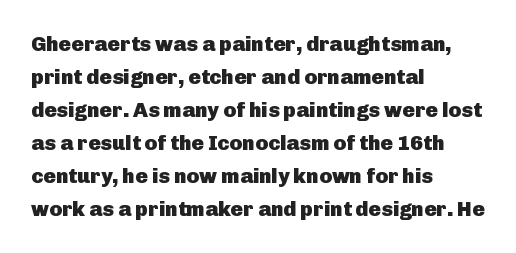
The image shows 21 px bold type, upright; set left-aligned, normal line spacing (1.57x), normal letter spacing, not underlined.
